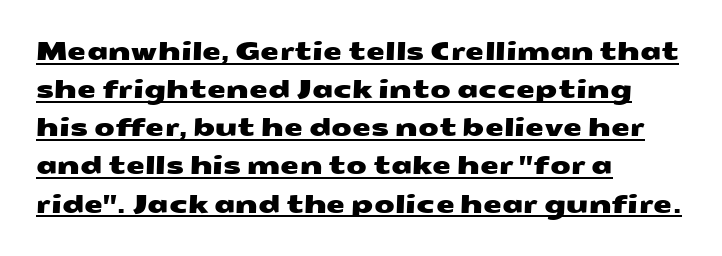
{"underline": "yes", "align": "left", "line_spacing": "normal", "line_spacing_ratio": 1.59, "letter_spacing": "normal", "letter_spacing_em": 0.0, "glyph_px": 24}
